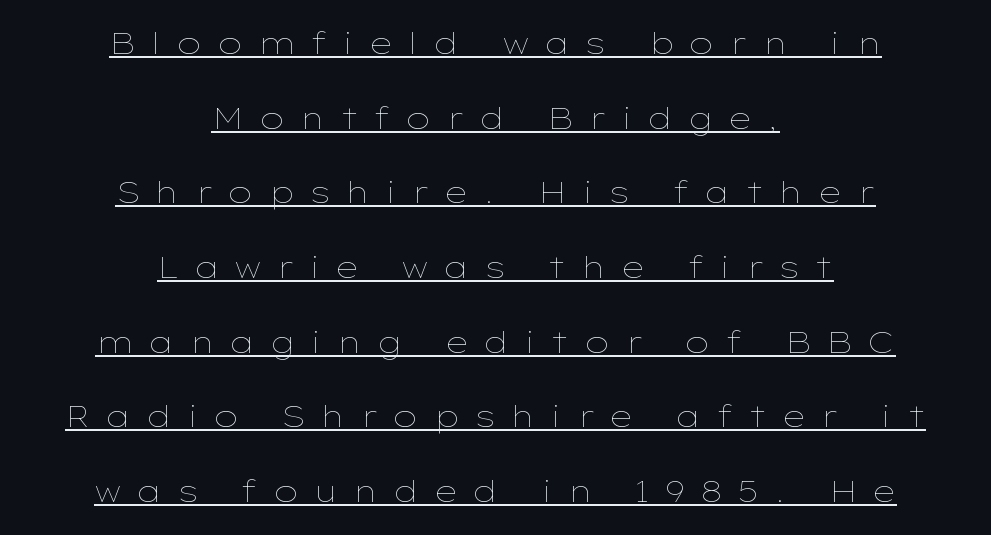
The image shows 30 px thin, wide type, upright; set centered, loose line spacing (2.49x), unusually wide letter spacing (+0.47 em), underlined; low stroke contrast and a medium x-height.
